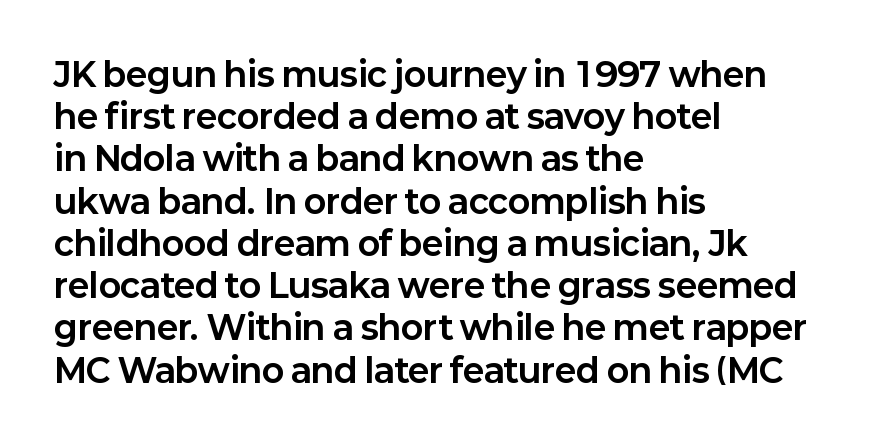
The characters look thick and weighty, a clear bold. The face used here is proportionally spaced, like ordinary book or web type. Posture: straight, roman, zero tilt. Observe the absence of serifs on each vertical stroke in this sample.
